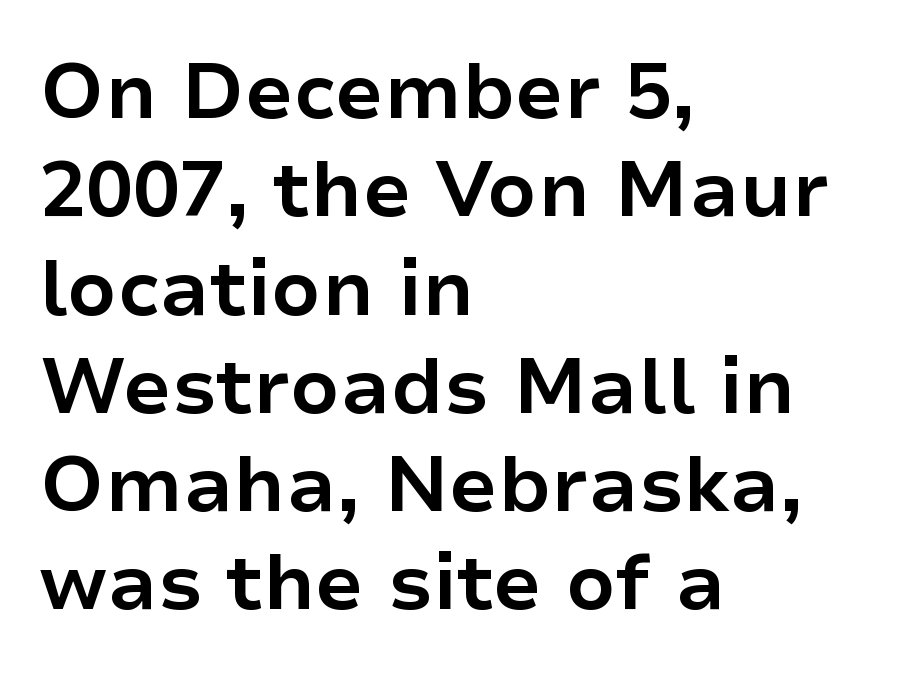
The image shows 78 px bold sans-serif type, upright; set left-aligned, normal line spacing (1.26x), normal letter spacing, not underlined; low stroke contrast and a medium x-height.
